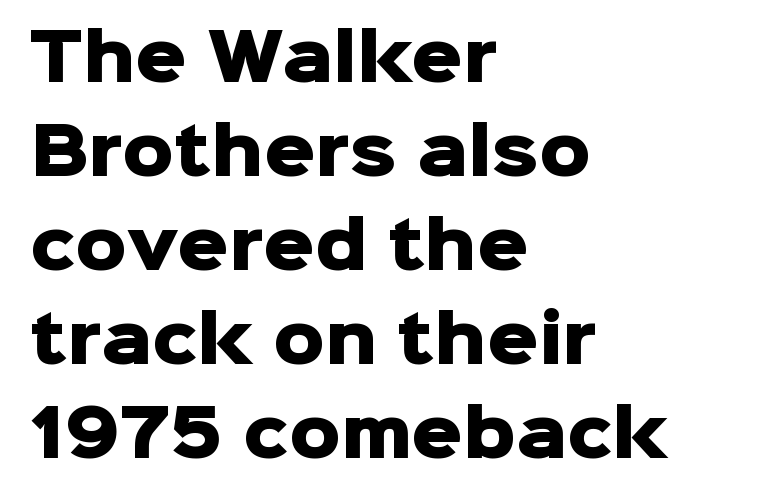
The image shows 64 px heavy sans-serif type, upright; set left-aligned, normal line spacing (1.47x), normal letter spacing, not underlined; low stroke contrast and a medium x-height.
